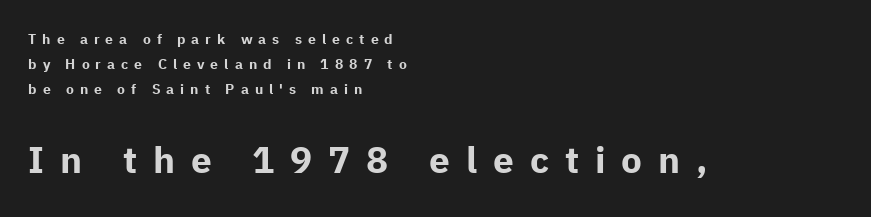
{"serif": "no", "italic": "no", "bold": "yes", "weight": "bold", "width": "normal", "stroke_contrast": "low", "x_height": "medium", "monospaced": "no", "underline": "no", "align": "left", "line_spacing_ratio": 1.77, "letter_spacing": "wide", "letter_spacing_em": 0.43, "larger_block": "second", "size_ratio": 2.64, "glyph_px": 37}
